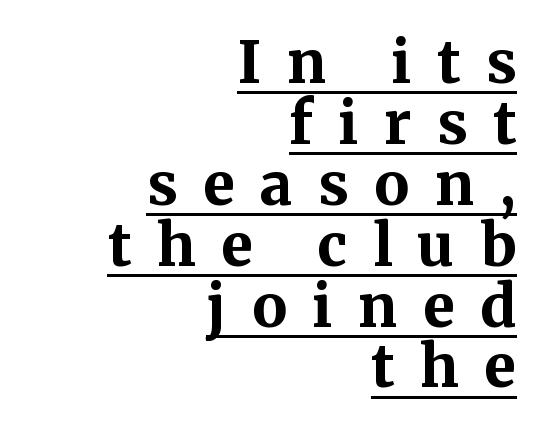
{"serif": "yes", "italic": "no", "bold": "yes", "weight": "bold", "width": "normal", "stroke_contrast": "medium", "x_height": "medium", "monospaced": "no", "underline": "yes", "align": "right", "line_spacing": "tight", "line_spacing_ratio": 1.05, "letter_spacing": "wide", "letter_spacing_em": 0.44, "glyph_px": 58}
